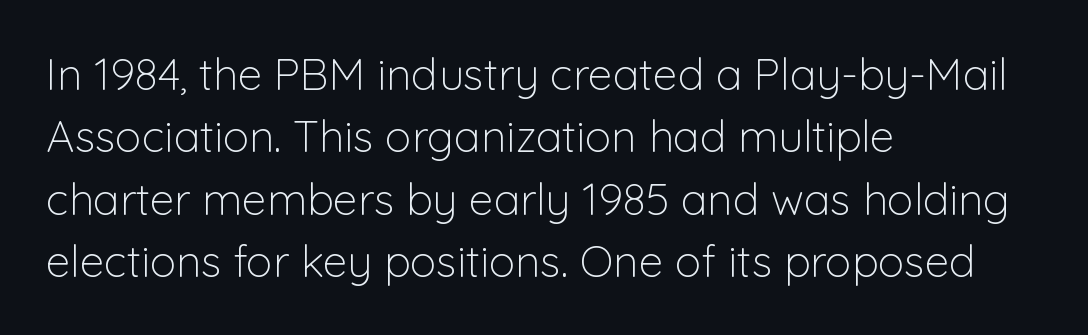
Q: Is the text bold? A: No.
Q: Is the text italic (slanted)? A: No, it is upright.
Q: Is the typeface a serif or a sans-serif typeface? A: Sans-serif.
Q: Is the text underlined? A: No.
Q: How is the paragraph aligned? A: Left-aligned.
Q: Is the spacing between letters normal or unusually wide? A: Normal.
Q: Is the spacing between lines tight, normal or loose? A: Normal.
Q: Width (condensed, normal, or wide)? A: Normal.
Q: Stroke contrast? A: Low.
Q: x-height? A: Medium.
Q: Monospaced? A: No.
